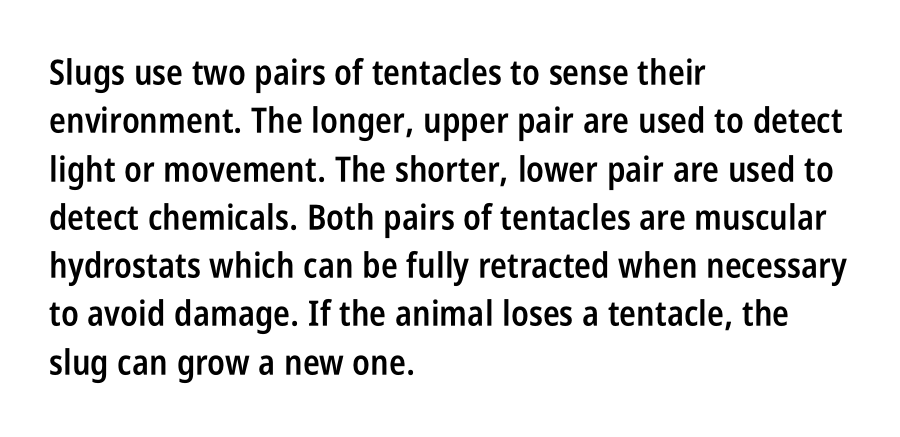
A typesetter would mark this as roman, not italic. Firm but not heavy-handed strokes: this text is semibold. This sample has the flowing, uneven cadence of proportional lettering. Lines of text with bare space underneath. The rendering uses a moderate line-height, typical for paragraphs. The characters display no serif detailing; their extremities are plain.
